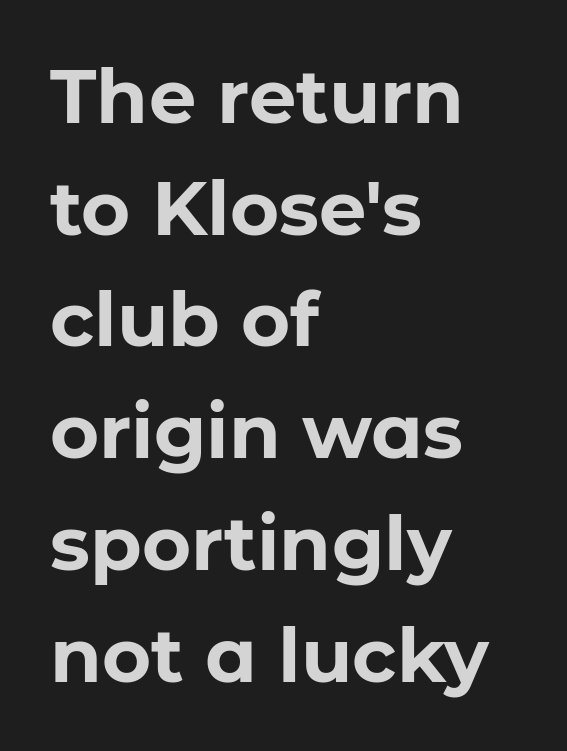
The image shows 75 px bold sans-serif type, upright; set left-aligned, normal line spacing (1.49x), normal letter spacing, not underlined; low stroke contrast and a medium x-height.
